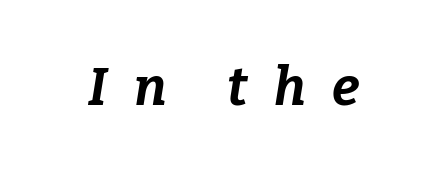
Q: Is the text bold? A: Yes.
Q: Is the text italic (slanted)? A: Yes, it leans right by about 9 degrees.
Q: Is the text underlined? A: No.
Q: Is the spacing between letters normal or unusually wide? A: Unusually wide.
Q: Width (condensed, normal, or wide)? A: Normal.
Q: Stroke contrast? A: Low.
Q: x-height? A: Medium.
Q: Monospaced? A: No.
